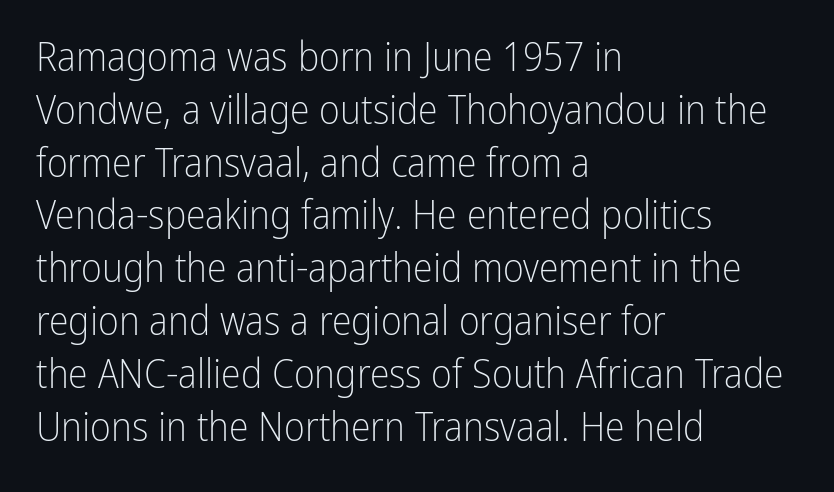
The block of text has a typical density, with ordinary space between rows. Classification — sans serif. Ascenders rise straight up at ninety degrees. You could not count columns in this text — the font is proportionally spaced. Horizontally, the lines are justified to the leading edge only. The passage shown has conventional tracking throughout.
